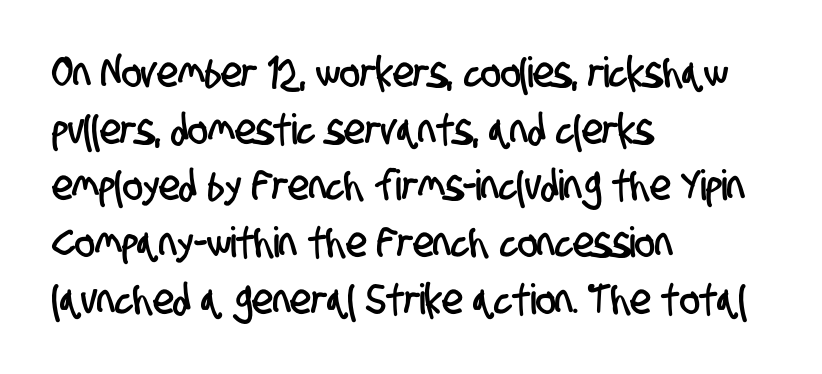
{"serif": "no", "width": "condensed", "stroke_contrast": "low", "x_height": "large", "monospaced": "no", "underline": "no", "align": "left", "line_spacing": "normal", "line_spacing_ratio": 1.35, "letter_spacing": "normal", "letter_spacing_em": 0.0, "glyph_px": 42}
